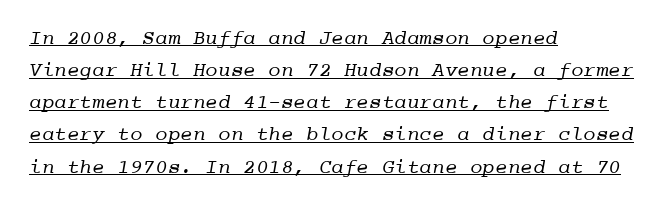
A rule runs beneath these lines of type. Students, observe: this is what conventionally led text looks like. Each line starts at the same left margin while the right side varies. These lines keep a tight, regular rhythm from letter to letter. The letterforms sit at book weight or below.
